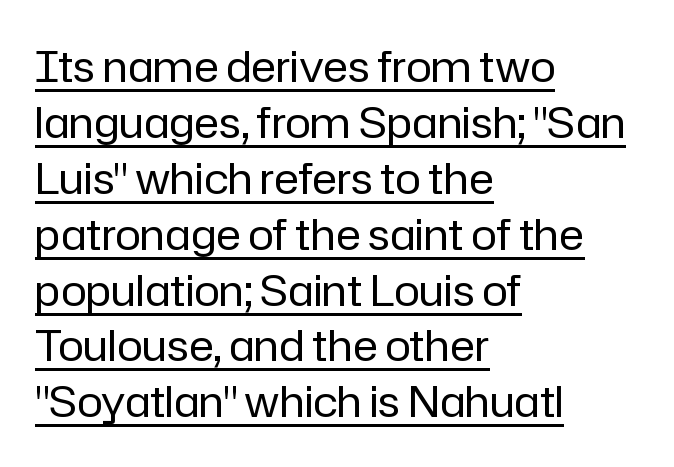
Q: Is the text bold? A: No.
Q: Is the text italic (slanted)? A: No, it is upright.
Q: Is the typeface a serif or a sans-serif typeface? A: Sans-serif.
Q: Is the text underlined? A: Yes.
Q: How is the paragraph aligned? A: Left-aligned.
Q: Is the spacing between letters normal or unusually wide? A: Normal.
Q: Is the spacing between lines tight, normal or loose? A: Normal.
Q: Width (condensed, normal, or wide)? A: Normal.
Q: Stroke contrast? A: Low.
Q: x-height? A: Medium.
Q: Monospaced? A: No.
